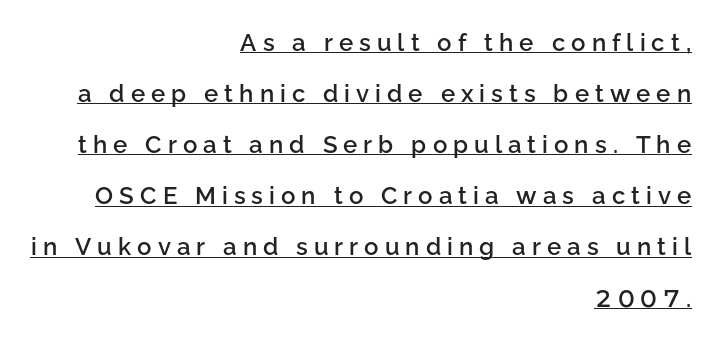
Q: Is the text bold? A: Semi-bold.
Q: Is the text italic (slanted)? A: No, it is upright.
Q: Is the text underlined? A: Yes.
Q: How is the paragraph aligned? A: Right-aligned.
Q: Is the spacing between letters normal or unusually wide? A: Unusually wide.
Q: Is the spacing between lines tight, normal or loose? A: Loose.
